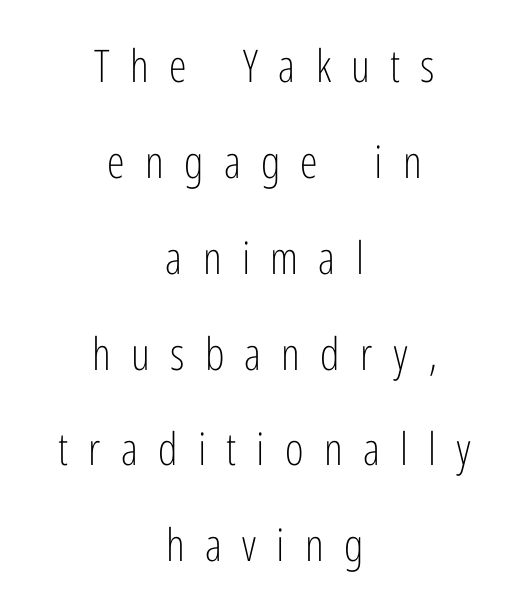
{"serif": "no", "italic": "no", "bold": "no", "weight": "light", "width": "condensed", "stroke_contrast": "low", "x_height": "medium", "monospaced": "no", "underline": "no", "align": "center", "line_spacing": "loose", "line_spacing_ratio": 2.13, "letter_spacing": "wide", "letter_spacing_em": 0.45, "glyph_px": 45}
